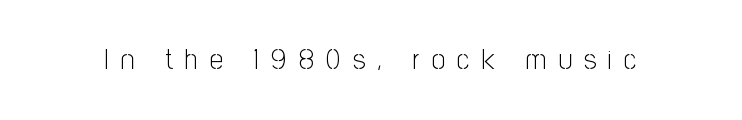
Is the type heavy? It reads as light-to-regular instead. Look at the tracking — it's clearly loosened, letters drifting apart. Italic: no, the glyphs are upright roman. Descenders are the only things crossing below the line. A sans-serif font was chosen for this passage.
